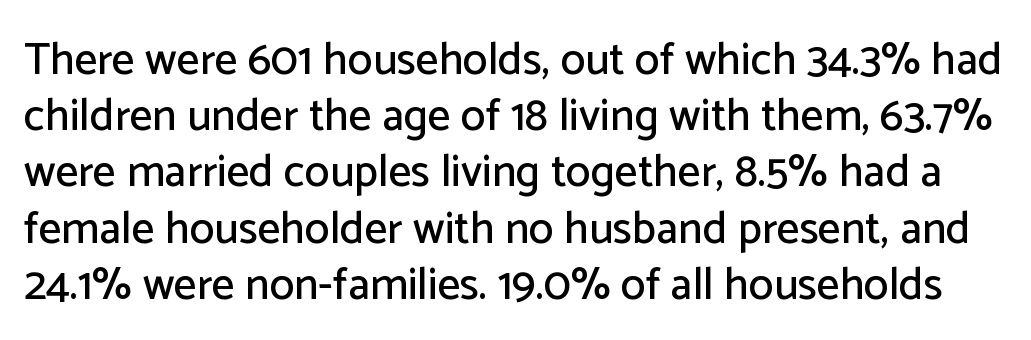
{"serif": "no", "italic": "no", "width": "normal", "stroke_contrast": "low", "x_height": "medium", "monospaced": "no", "underline": "no", "line_spacing": "normal", "line_spacing_ratio": 1.25, "letter_spacing": "normal", "letter_spacing_em": 0.0, "glyph_px": 45}
